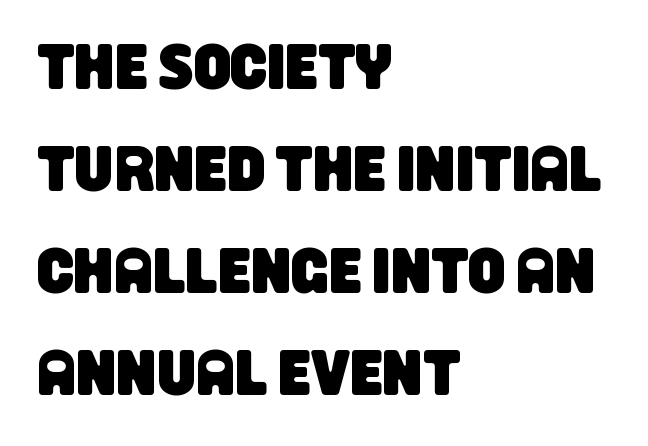
{"serif": "no", "width": "condensed", "stroke_contrast": "low", "x_height": "large", "monospaced": "no", "underline": "no", "align": "left", "line_spacing": "normal", "line_spacing_ratio": 1.57, "letter_spacing": "normal", "letter_spacing_em": 0.0, "glyph_px": 65}
